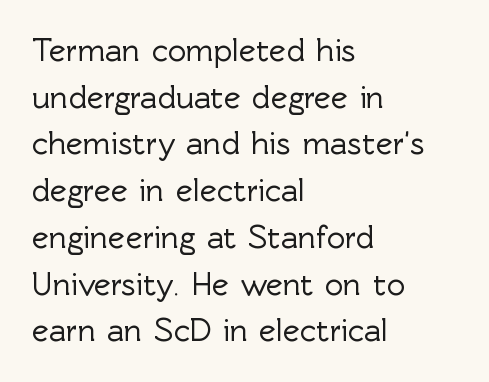
Q: Is the text italic (slanted)? A: No, it is upright.
Q: Is the typeface a serif or a sans-serif typeface? A: Sans-serif.
Q: Is the text underlined? A: No.
Q: How is the paragraph aligned? A: Left-aligned.
Q: Is the spacing between letters normal or unusually wide? A: Normal.
Q: Is the spacing between lines tight, normal or loose? A: Normal.
Q: Width (condensed, normal, or wide)? A: Normal.
Q: x-height? A: Medium.
Q: Monospaced? A: No.
